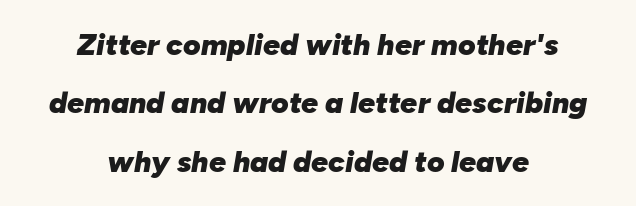
Q: Is the text bold? A: Yes.
Q: Is the text italic (slanted)? A: Yes, it leans right by about 10 degrees.
Q: Is the text underlined? A: No.
Q: How is the paragraph aligned? A: Centered.
Q: Is the spacing between letters normal or unusually wide? A: Normal.
Q: Is the spacing between lines tight, normal or loose? A: Loose.
Q: Width (condensed, normal, or wide)? A: Normal.
Q: Stroke contrast? A: Low.
Q: x-height? A: Medium.
Q: Monospaced? A: No.
